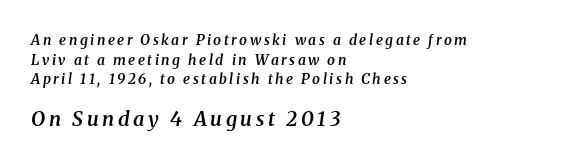
Q: Is the text bold? A: Semi-bold.
Q: Is the text italic (slanted)? A: Yes, it leans right by about 8 degrees.
Q: Is the text underlined? A: No.
Q: How is the paragraph aligned? A: Left-aligned.
Q: Is the spacing between lines tight, normal or loose? A: Normal.
Q: Which block of text is set in a larger size, the first (top) or the second (bottom)? A: The second (bottom) one.
